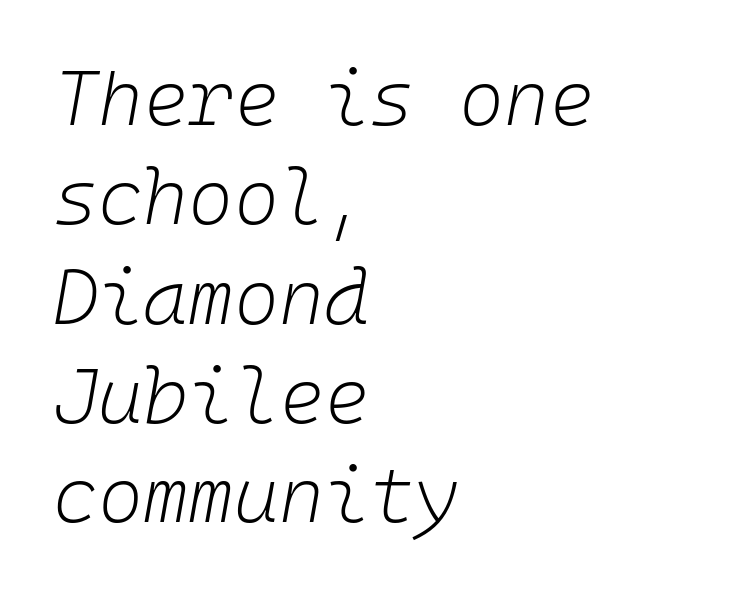
Q: Is the text bold? A: No.
Q: Is the text italic (slanted)? A: Yes, it leans right by about 10 degrees.
Q: Is the text underlined? A: No.
Q: How is the paragraph aligned? A: Left-aligned.
Q: Is the spacing between letters normal or unusually wide? A: Normal.
Q: Is the spacing between lines tight, normal or loose? A: Normal.
Q: Width (condensed, normal, or wide)? A: Normal.
Q: Stroke contrast? A: Low.
Q: x-height? A: Medium.
Q: Monospaced? A: Yes.
